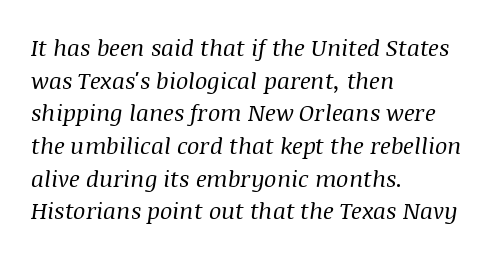
Q: Is the text bold? A: No.
Q: Is the text italic (slanted)? A: Yes, it leans right by about 8 degrees.
Q: Is the text underlined? A: No.
Q: How is the paragraph aligned? A: Left-aligned.
Q: Is the spacing between letters normal or unusually wide? A: Normal.
Q: Is the spacing between lines tight, normal or loose? A: Normal.
